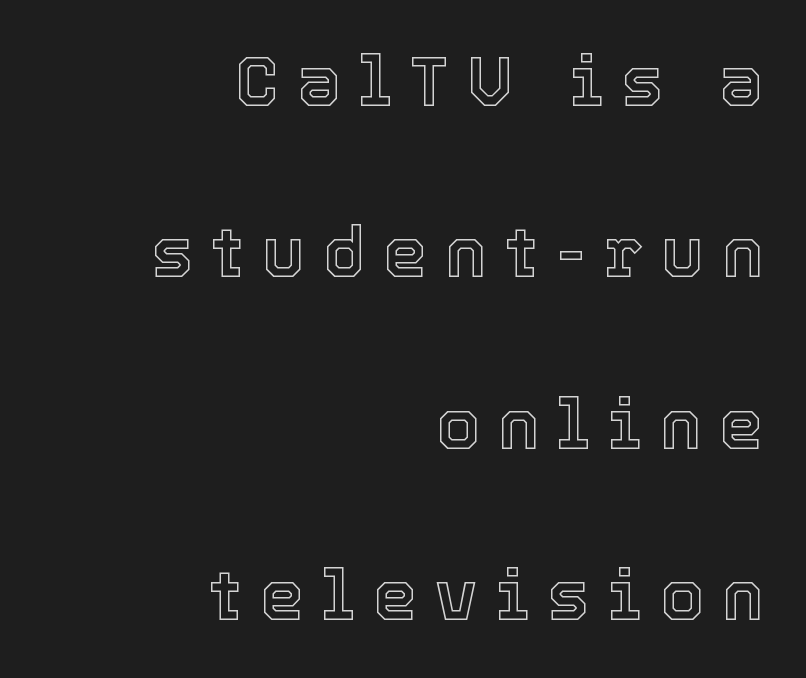
Q: Is the text italic (slanted)? A: No, it is upright.
Q: Is the text underlined? A: No.
Q: How is the paragraph aligned? A: Right-aligned.
Q: Is the spacing between letters normal or unusually wide? A: Unusually wide.
Q: Is the spacing between lines tight, normal or loose? A: Loose.
Q: Width (condensed, normal, or wide)? A: Normal.
Q: x-height? A: Medium.
Q: Monospaced? A: No.
